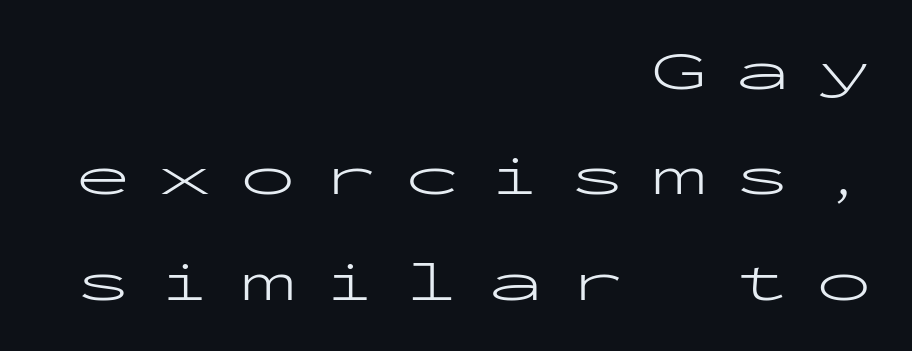
Examine the stroke ends and you'll find no serifs. This sample is right-justified, so line beginnings fall wherever the words allow. You could count columns in this text — the font is strictly monospaced. Glyph-to-glyph distance is far greater than everyday printed text. This reads as an unemphasized weight, regular at the heaviest. The strip under each line holds only bare page.
